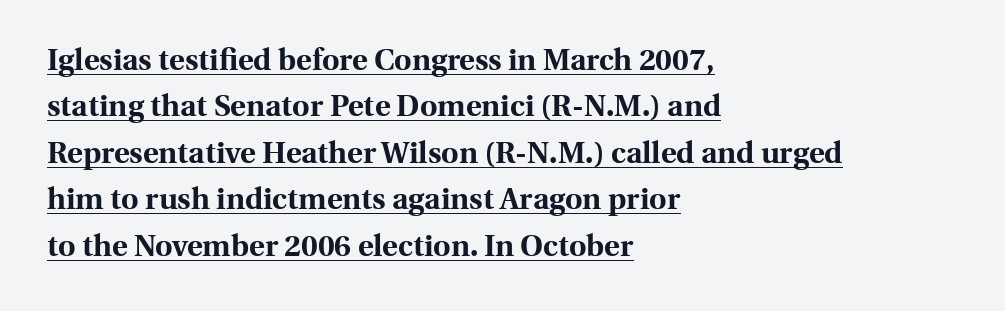
{"serif": "yes", "italic": "no", "bold": "yes", "weight": "bold", "width": "normal", "x_height": "medium", "monospaced": "no", "underline": "yes", "align": "left", "line_spacing": "normal", "line_spacing_ratio": 1.55, "letter_spacing": "normal", "letter_spacing_em": 0.0, "glyph_px": 30}
